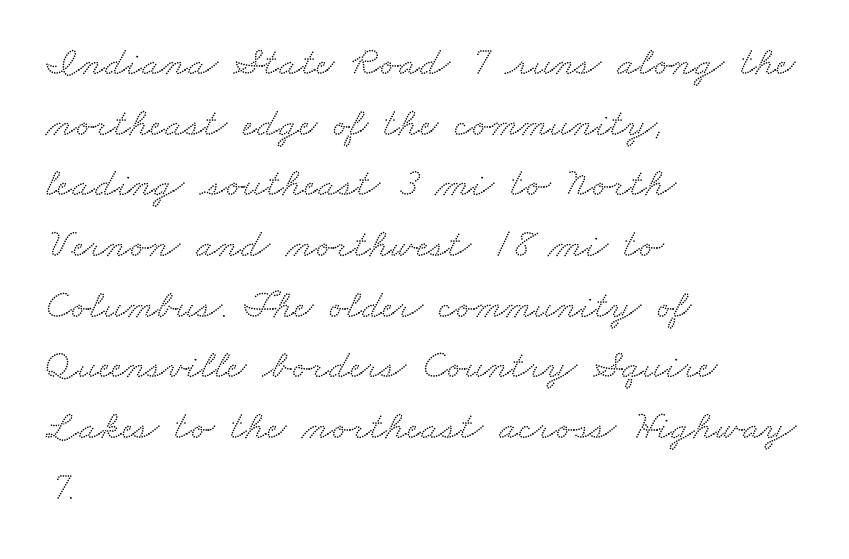
Regarding leading, the lines here are spaced in the standard way. This sample has the flowing, uneven cadence of proportional lettering. Words float on clear page, feet unadorned. These lines keep a tight, regular rhythm from letter to letter. Old-style or modern, the face here clearly has serifs. The typesetter chose a ragged-right arrangement here.
